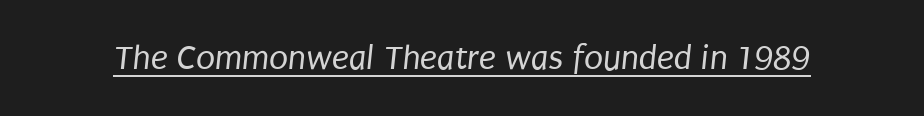
The image shows 35 px regular-weight, condensed sans-serif type; set normal letter spacing, underlined; low stroke contrast and a large x-height.
